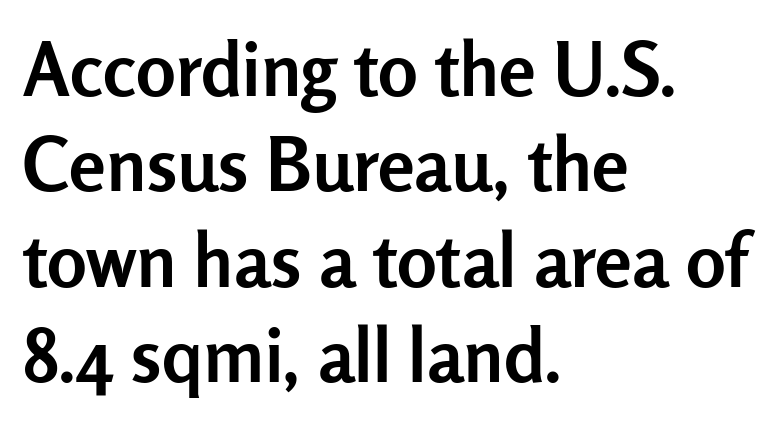
Glyph-to-glyph distance matches everyday printed text. The type family on display is of the sans-serif kind. Layout note: lines flush left. The glyphs are unaccompanied by any horizontal stroke below them. The vertical gap from one line to the next is medium. This sample uses an upright cut, with every glyph sitting square on the baseline.
